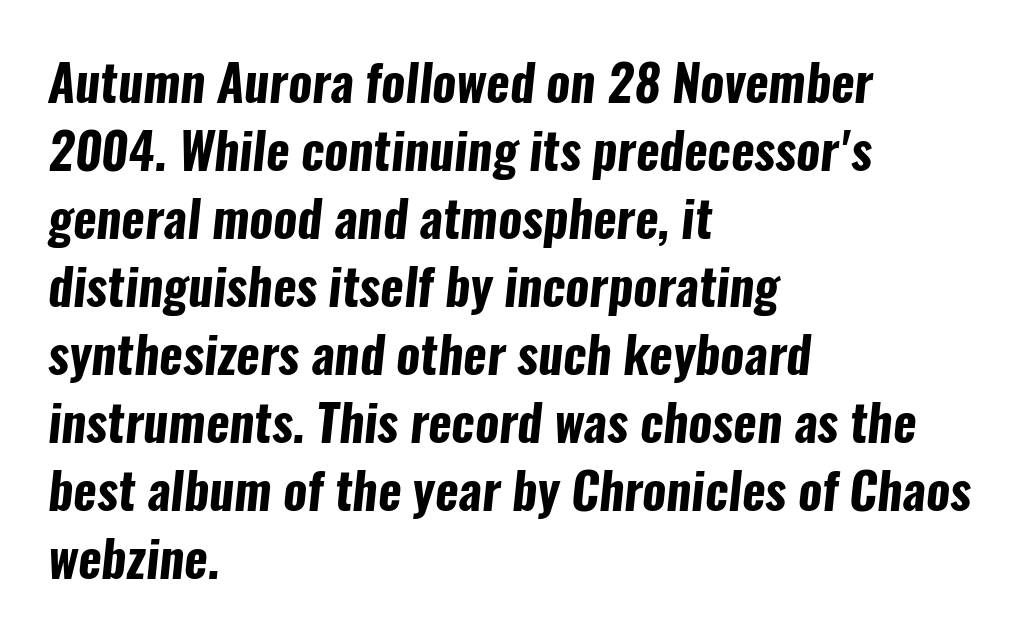
{"serif": "no", "bold": "yes", "weight": "bold", "width": "condensed", "stroke_contrast": "low", "x_height": "medium", "monospaced": "no", "underline": "no", "align": "left", "line_spacing": "normal", "line_spacing_ratio": 1.36, "letter_spacing": "normal", "letter_spacing_em": 0.0, "glyph_px": 50}
